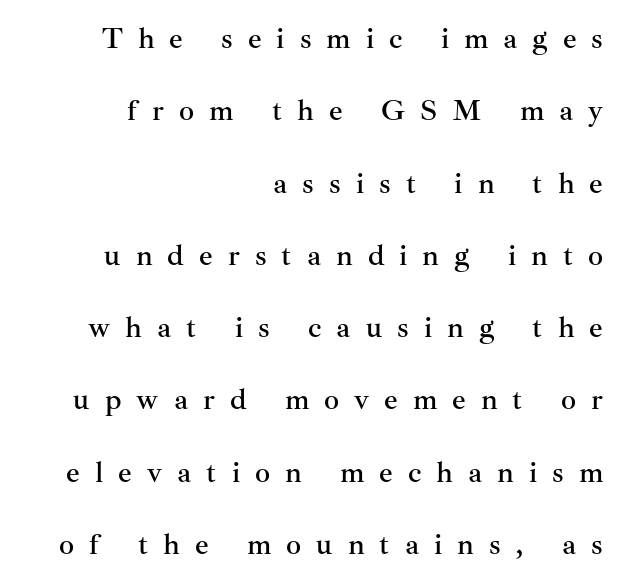
Horizontal alignment here is rightward, an uncommon choice for prose. Glyph-to-glyph distance is far greater than everyday printed text. This sample uses a serif face. The lettering holds an erect, upright posture throughout.
